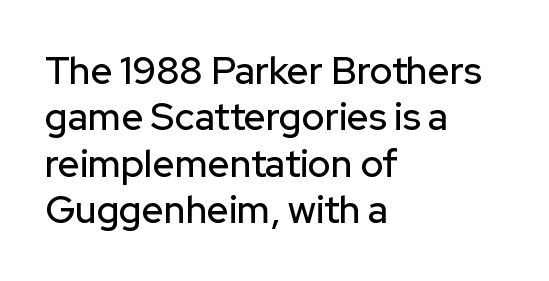
The image shows 38 px sans-serif type, upright; set left-aligned, line spacing 1.22x, normal letter spacing, not underlined; low stroke contrast and a medium x-height.
